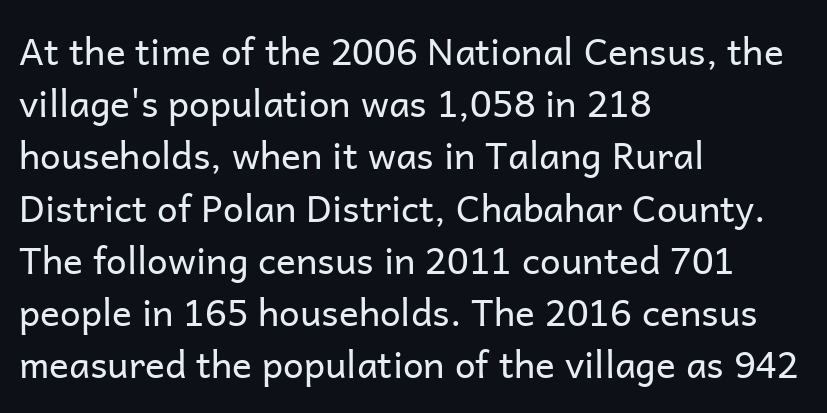
The image shows 37 px regular-weight sans-serif type, upright; set left-aligned, normal line spacing (1.41x), normal letter spacing, not underlined; low stroke contrast and a medium x-height.
